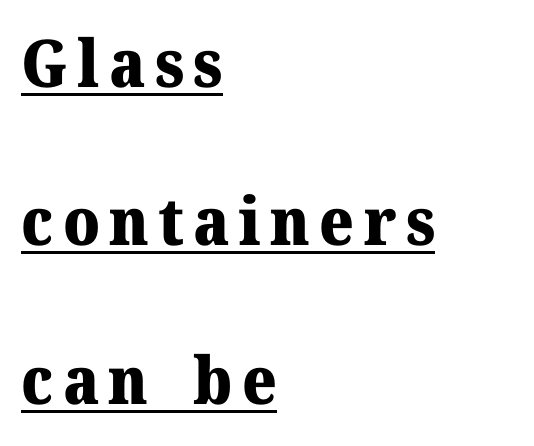
Underlined type. In terms of leading, this rendering errs on the spacious side. Note the varied advance widths — an 'i' is clearly narrower than an 'm'. Teacher's note: observe the even left margin — that is flush-left alignment.
